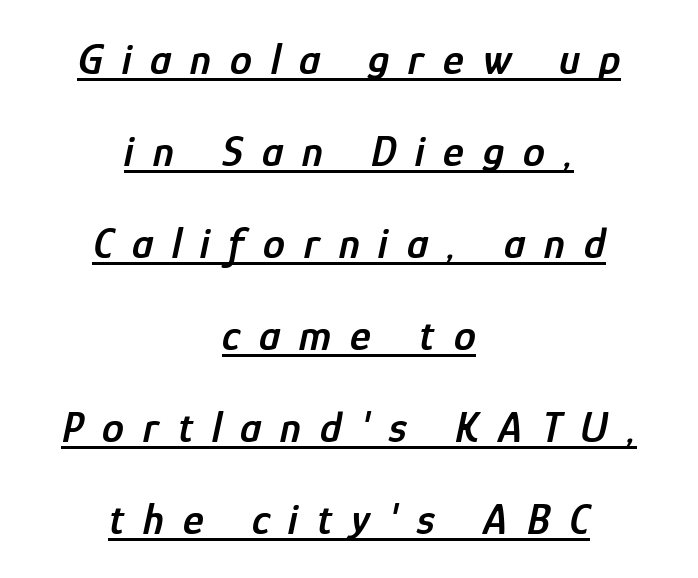
Q: Is the text bold? A: Semi-bold.
Q: Is the text italic (slanted)? A: Yes, it leans right by about 12 degrees.
Q: Is the text underlined? A: Yes.
Q: How is the paragraph aligned? A: Centered.
Q: Is the spacing between letters normal or unusually wide? A: Unusually wide.
Q: Is the spacing between lines tight, normal or loose? A: Loose.
Q: Width (condensed, normal, or wide)? A: Condensed.
Q: Stroke contrast? A: Low.
Q: x-height? A: Medium.
Q: Monospaced? A: No.
